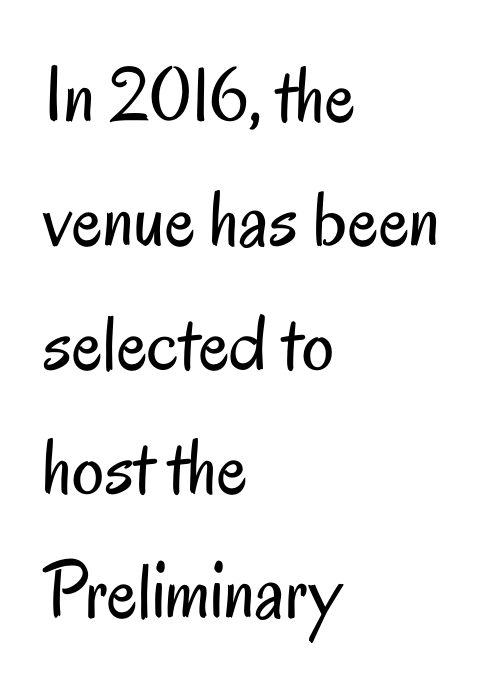
The image shows 80 px regular-weight, condensed sans-serif type, upright; set left-aligned, normal line spacing (1.55x), normal letter spacing, not underlined; low stroke contrast and a small x-height.
